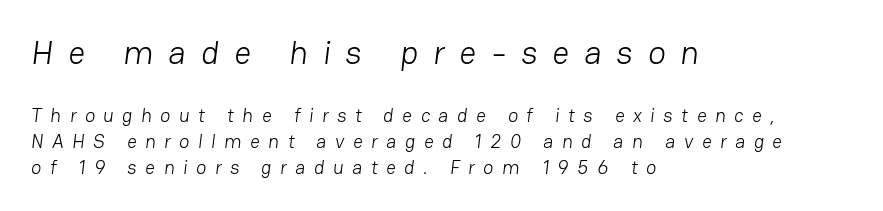
Q: Is the text bold? A: No.
Q: Is the typeface a serif or a sans-serif typeface? A: Sans-serif.
Q: Is the text underlined? A: No.
Q: How is the paragraph aligned? A: Left-aligned.
Q: Is the spacing between letters normal or unusually wide? A: Unusually wide.
Q: Is the spacing between lines tight, normal or loose? A: Normal.
Q: Which block of text is set in a larger size, the first (top) or the second (bottom)? A: The first (top) one.
Q: Width (condensed, normal, or wide)? A: Normal.
Q: Stroke contrast? A: Low.
Q: x-height? A: Medium.
Q: Monospaced? A: No.
